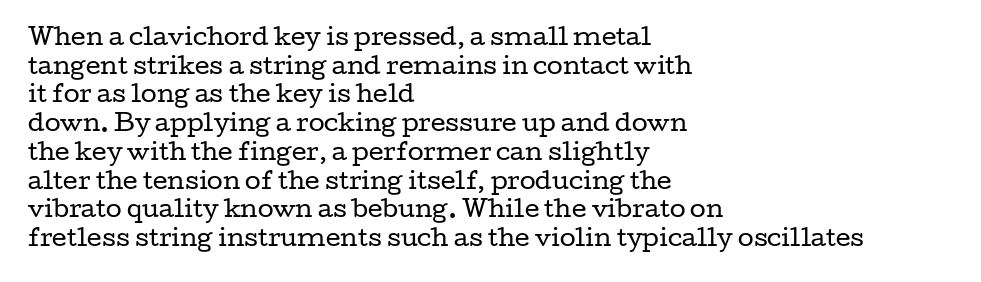
The lines sit at an ordinary, default distance from one another. The text block is weighted toward the left margin, trailing off unevenly rightward. Tracking value appears to be zero — textbook default spacing. Has an underline been added? It has not. Stroke mass is kept to a normal reading level or below.
